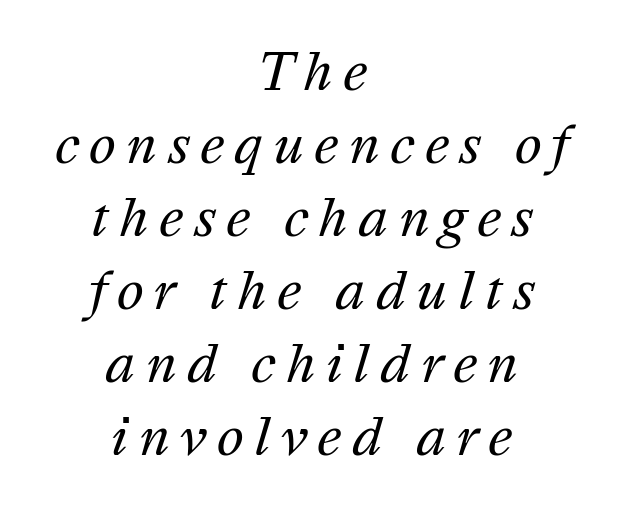
Q: Is the text bold? A: No.
Q: Is the text italic (slanted)? A: Yes, it leans right by about 16 degrees.
Q: Is the text underlined? A: No.
Q: How is the paragraph aligned? A: Centered.
Q: Is the spacing between letters normal or unusually wide? A: Unusually wide.
Q: Is the spacing between lines tight, normal or loose? A: Normal.
Q: Width (condensed, normal, or wide)? A: Normal.
Q: Stroke contrast? A: Medium.
Q: x-height? A: Medium.
Q: Monospaced? A: No.
